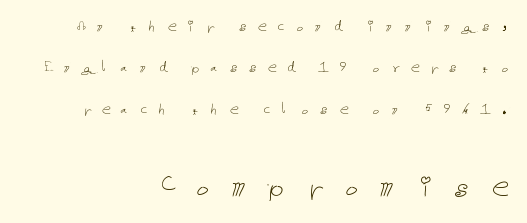
Teacher's note: observe the even right margin — that is flush-right alignment. Substantial extra tracking has been applied to these lines. Unbolded letterforms with no extra heft. Has an underline been added? It has not. The vertical gap from one line to the next is large. You get the small type first, then a jump to larger type.
